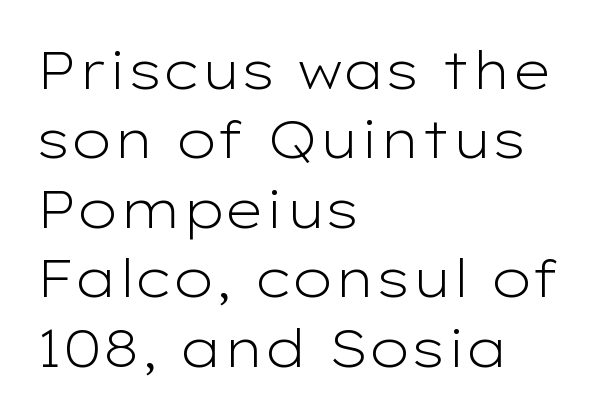
Q: Is the text bold? A: No.
Q: Is the text italic (slanted)? A: No, it is upright.
Q: Is the typeface a serif or a sans-serif typeface? A: Sans-serif.
Q: Is the text underlined? A: No.
Q: How is the paragraph aligned? A: Left-aligned.
Q: Is the spacing between letters normal or unusually wide? A: Normal.
Q: Is the spacing between lines tight, normal or loose? A: Normal.
Q: Width (condensed, normal, or wide)? A: Wide.
Q: Stroke contrast? A: Low.
Q: x-height? A: Medium.
Q: Monospaced? A: No.
